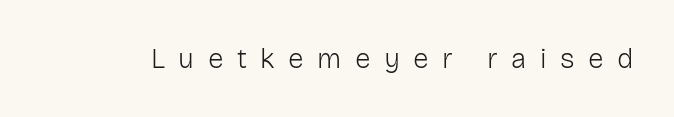
The image shows 28 px light sans-serif type, upright; set unusually wide letter spacing (+0.48 em), not underlined; low stroke contrast and a medium x-height.
